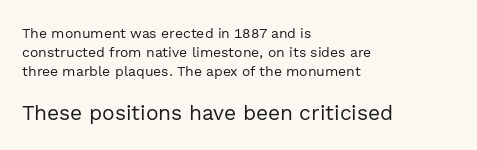
{"italic": "no", "bold": "no", "underline": "no", "align": "left", "line_spacing": "normal", "line_spacing_ratio": 1.36, "letter_spacing": "normal", "letter_spacing_em": 0.0, "larger_block": "second", "size_ratio": 1.5, "glyph_px": 21}
